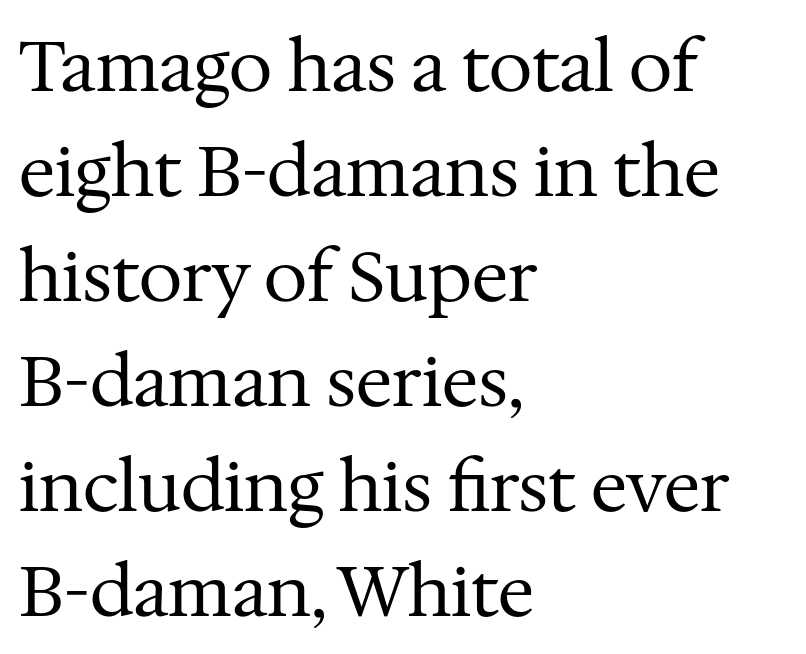
Q: Is the text bold? A: No.
Q: Is the text italic (slanted)? A: No, it is upright.
Q: Is the typeface a serif or a sans-serif typeface? A: Serif.
Q: Is the text underlined? A: No.
Q: How is the paragraph aligned? A: Left-aligned.
Q: Is the spacing between letters normal or unusually wide? A: Normal.
Q: Is the spacing between lines tight, normal or loose? A: Normal.
Q: Width (condensed, normal, or wide)? A: Normal.
Q: Stroke contrast? A: Medium.
Q: x-height? A: Medium.
Q: Monospaced? A: No.
